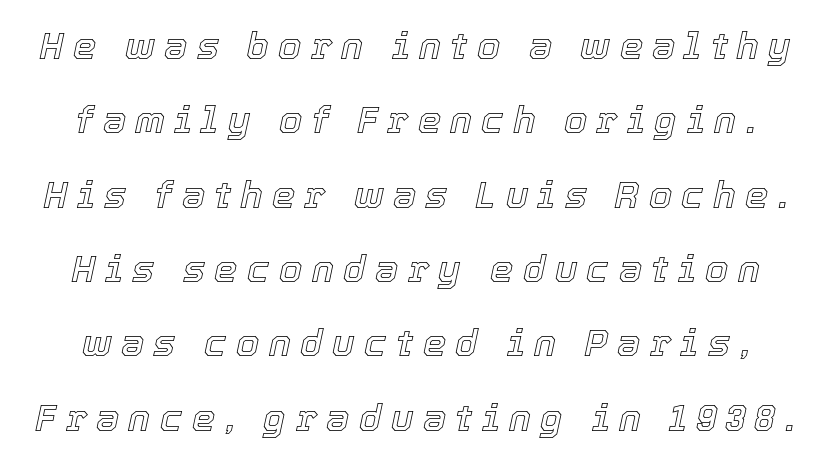
Letter spacing: wide. The rendering uses natural spacing where letterforms have individual widths. Honestly, the rows look like they've been pulled way apart. Beneath every word, the page is bare.
